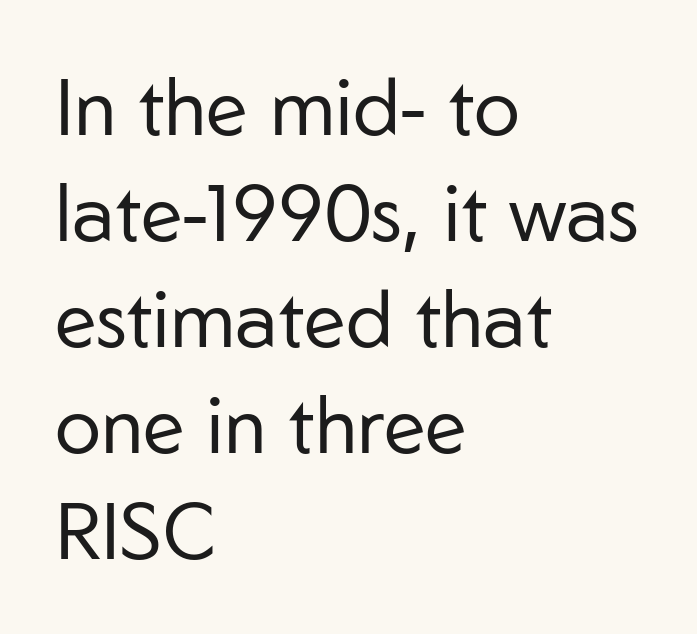
{"serif": "no", "italic": "no", "bold": "no", "weight": "regular", "width": "normal", "stroke_contrast": "low", "x_height": "medium", "monospaced": "no", "underline": "no", "align": "left", "line_spacing": "normal", "line_spacing_ratio": 1.36, "letter_spacing": "normal", "letter_spacing_em": 0.0, "glyph_px": 78}
